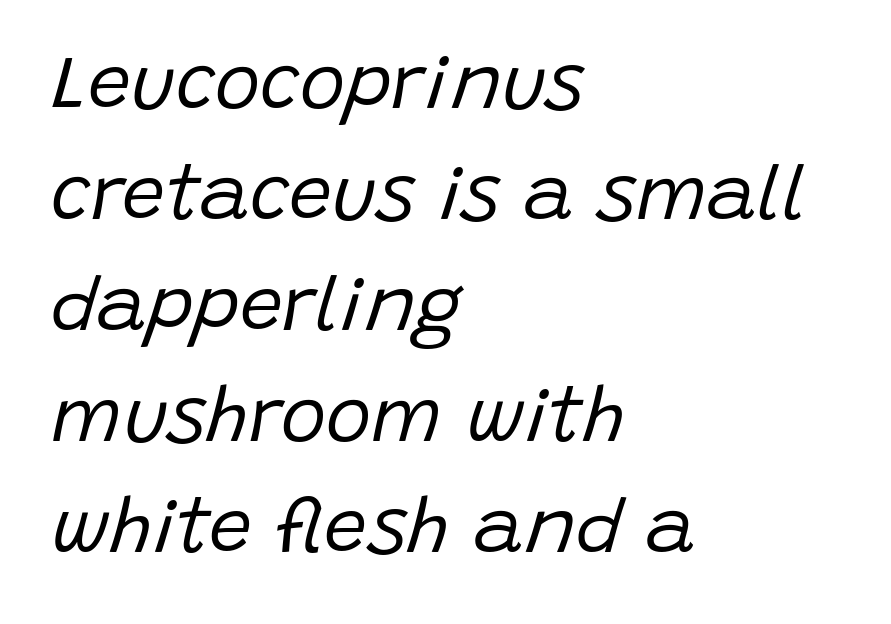
The horizontal fit of the characters is conventional and even. The paragraph shown leans on its left margin. Character widths vary here, with narrow letters taking less room than wide ones. Italic: yes, the glyphs are oblique. Honestly, there is no underline to notice here at all. One glance says typical: line gaps are just what's usual.
